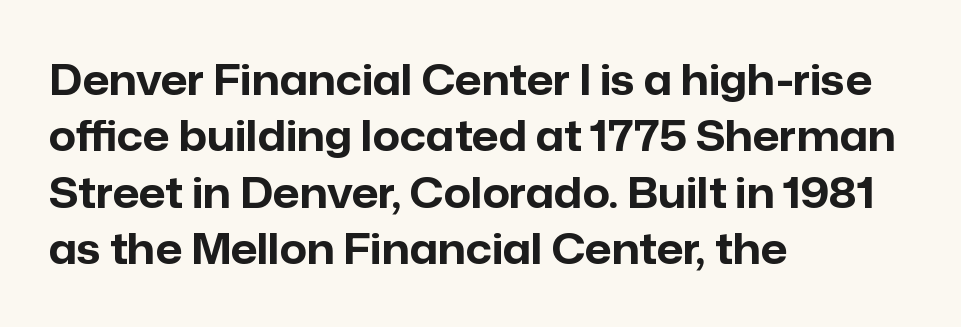
The designer left line spacing at the default. Emphasis by weight is at full strength: bold. The gap between lines stays unmarked. The characters display no serif detailing; their extremities are plain.
